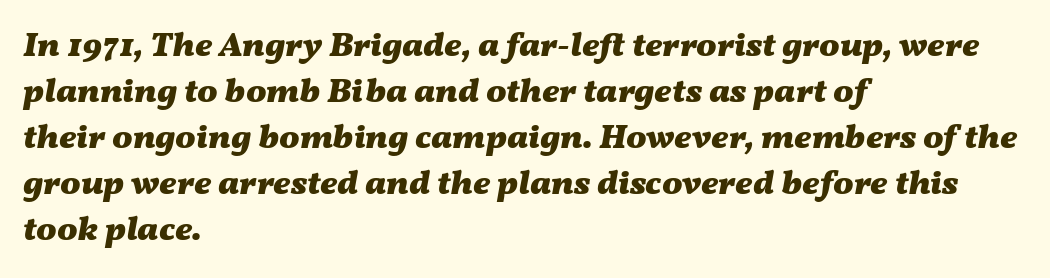
The image shows 34 px heavy, wide type, italic (leaning right); set left-aligned, normal line spacing (1.35x), normal letter spacing, not underlined; medium stroke contrast and a medium x-height.
